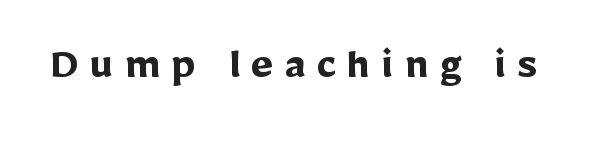
The image shows 48 px semibold sans-serif type, upright; set unusually wide letter spacing (+0.23 em), not underlined; low stroke contrast and a medium x-height.
